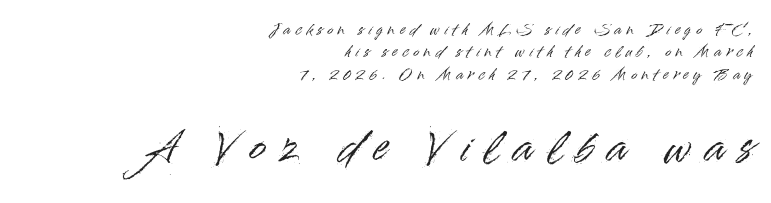
{"serif": "no", "width": "normal", "stroke_contrast": "high", "x_height": "small", "monospaced": "no", "underline": "no", "align": "right", "line_spacing": "normal", "line_spacing_ratio": 1.59, "letter_spacing": "wide", "letter_spacing_em": 0.36, "larger_block": "second", "size_ratio": 2.86, "glyph_px": 40}
